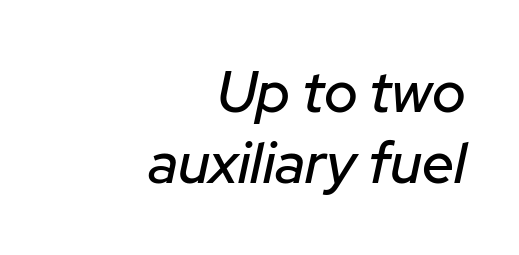
Q: Is the text italic (slanted)? A: Yes, it leans right by about 12 degrees.
Q: Is the text underlined? A: No.
Q: How is the paragraph aligned? A: Right-aligned.
Q: Is the spacing between letters normal or unusually wide? A: Normal.
Q: Is the spacing between lines tight, normal or loose? A: Normal.
Q: Width (condensed, normal, or wide)? A: Normal.
Q: Stroke contrast? A: Low.
Q: x-height? A: Medium.
Q: Monospaced? A: No.
